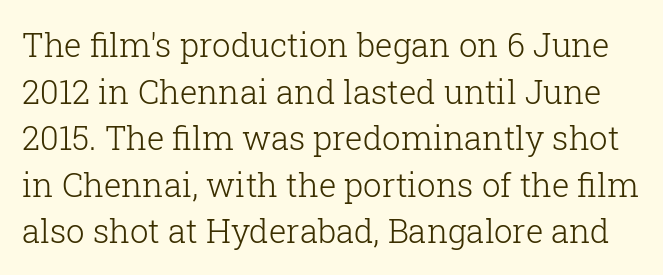
Standard letterfit; no display-style spreading of the glyphs. On a weight scale, this lands at 450 or below. No word sits above an underline. Classification — serif.
